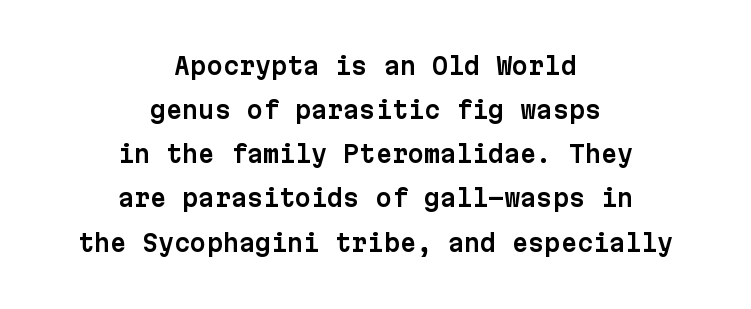
The image shows 23 px text type, upright; set centered, loose line spacing (1.92x), normal letter spacing, not underlined.
